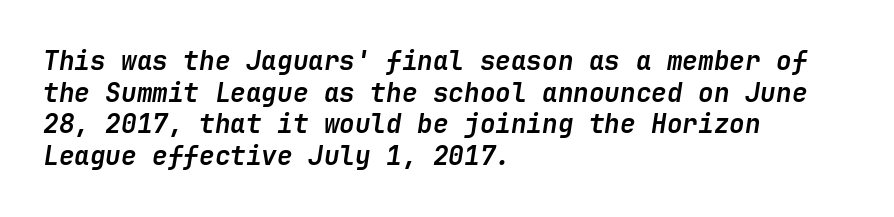
The image shows 26 px bold type, italic (leaning right); set left-aligned, line spacing 1.22x, normal letter spacing, not underlined.
